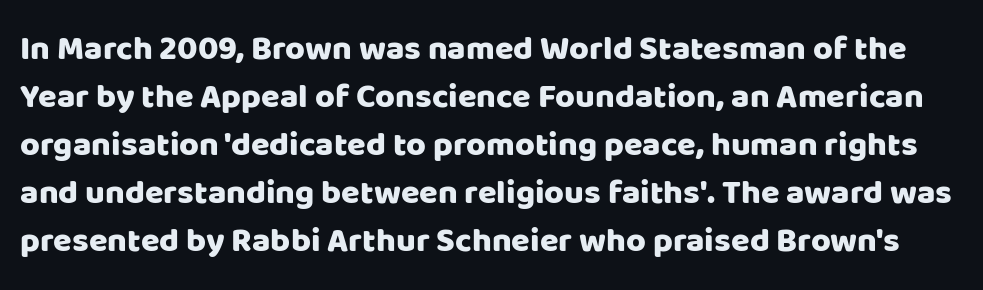
{"serif": "no", "italic": "no", "width": "normal", "stroke_contrast": "low", "x_height": "large", "monospaced": "no", "underline": "no", "line_spacing": "normal", "line_spacing_ratio": 1.41, "letter_spacing": "normal", "letter_spacing_em": 0.0, "glyph_px": 34}
